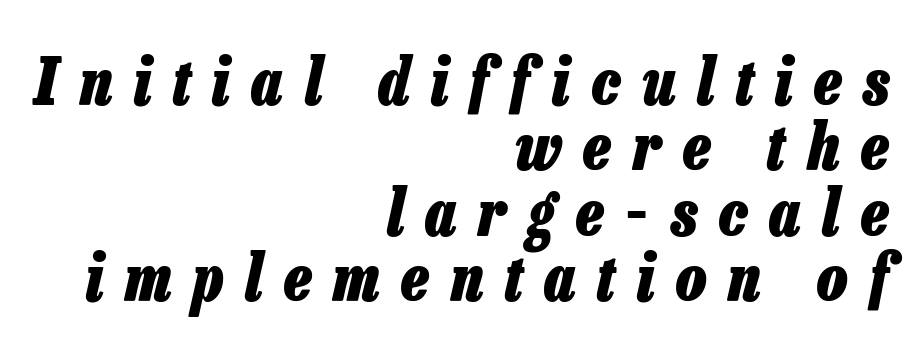
{"italic": "yes", "lean": "right", "slant_degrees": 13, "bold": "yes", "weight": "heavy", "width": "condensed", "stroke_contrast": "low", "x_height": "medium", "monospaced": "no", "underline": "no", "align": "right", "line_spacing": "tight", "line_spacing_ratio": 1.02, "letter_spacing": "wide", "letter_spacing_em": 0.34, "glyph_px": 64}
